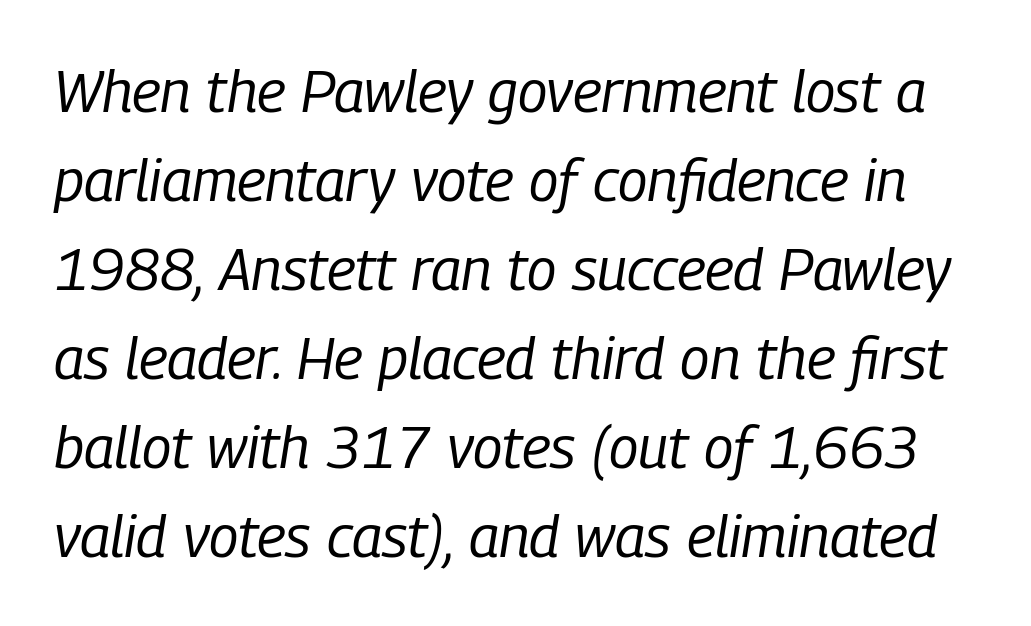
The letters look calm and open, with moderate or lighter stems. Evenly set lines give the paragraph a standard silhouette. A typesetter would call this zero additional tracking. Think of a printed novel: that variable character pitch is what you see here. Each row of text sits above clean, open space. Every character sits at an angle, as italics do.
